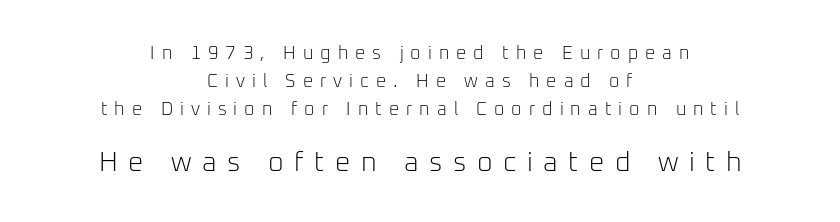
Q: Is the text bold? A: No.
Q: Is the text italic (slanted)? A: No, it is upright.
Q: Is the text underlined? A: No.
Q: How is the paragraph aligned? A: Centered.
Q: Is the spacing between letters normal or unusually wide? A: Unusually wide.
Q: Is the spacing between lines tight, normal or loose? A: Normal.
Q: Which block of text is set in a larger size, the first (top) or the second (bottom)? A: The second (bottom) one.
